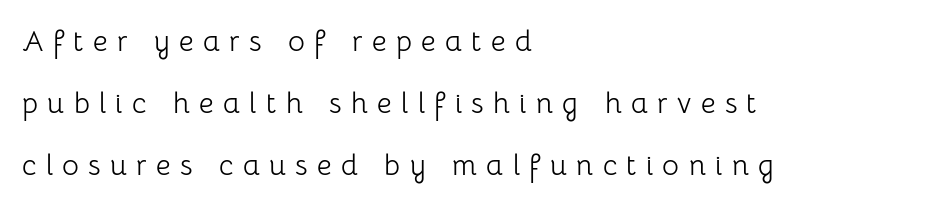
Q: Is the text bold? A: No.
Q: Is the text italic (slanted)? A: No, it is upright.
Q: Is the typeface a serif or a sans-serif typeface? A: Sans-serif.
Q: Is the text underlined? A: No.
Q: How is the paragraph aligned? A: Left-aligned.
Q: Is the spacing between letters normal or unusually wide? A: Unusually wide.
Q: Is the spacing between lines tight, normal or loose? A: Loose.
Q: Width (condensed, normal, or wide)? A: Normal.
Q: Stroke contrast? A: Low.
Q: x-height? A: Medium.
Q: Monospaced? A: No.
